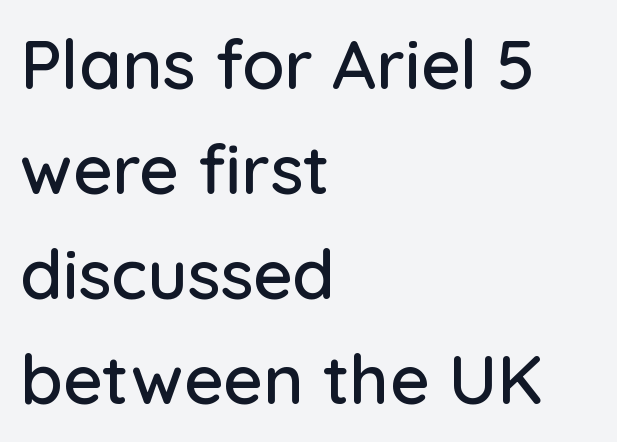
The image shows 69 px sans-serif type, upright; set left-aligned, normal line spacing (1.52x), normal letter spacing, not underlined; low stroke contrast and a medium x-height.
